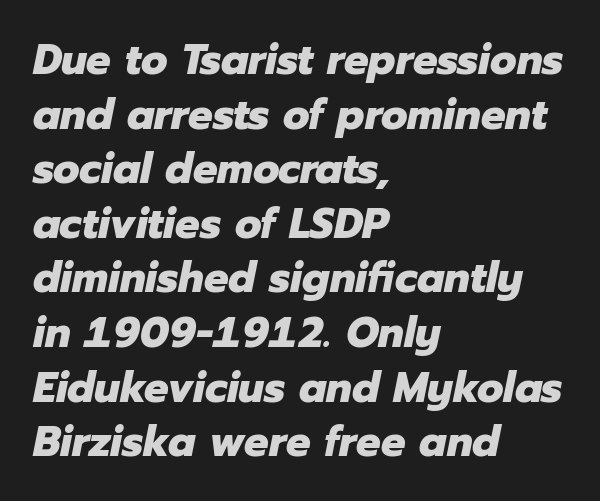
Q: Is the text bold? A: Yes.
Q: Is the text italic (slanted)? A: Yes, it leans right by about 12 degrees.
Q: Is the text underlined? A: No.
Q: How is the paragraph aligned? A: Left-aligned.
Q: Is the spacing between letters normal or unusually wide? A: Normal.
Q: Is the spacing between lines tight, normal or loose? A: Normal.
Q: Width (condensed, normal, or wide)? A: Normal.
Q: Stroke contrast? A: Low.
Q: x-height? A: Medium.
Q: Monospaced? A: No.
